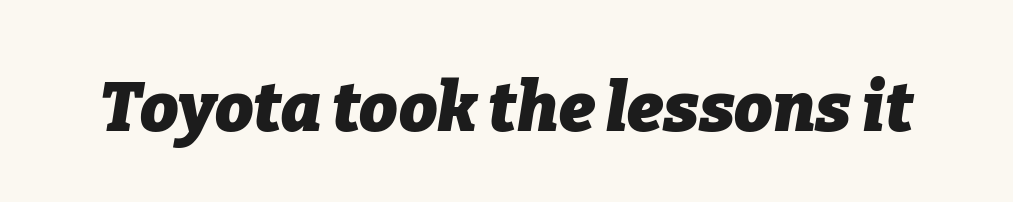
The image shows 68 px heavy type, italic (leaning right); set normal letter spacing, not underlined; low stroke contrast and a medium x-height.
